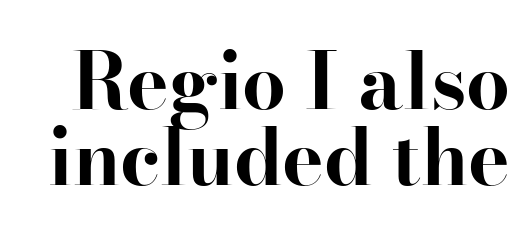
Q: Is the text bold? A: Yes.
Q: Is the text italic (slanted)? A: No, it is upright.
Q: Is the typeface a serif or a sans-serif typeface? A: Serif.
Q: Is the text underlined? A: No.
Q: Is the spacing between letters normal or unusually wide? A: Normal.
Q: Is the spacing between lines tight, normal or loose? A: Tight.
Q: Width (condensed, normal, or wide)? A: Normal.
Q: Stroke contrast? A: High.
Q: x-height? A: Small.
Q: Monospaced? A: No.
